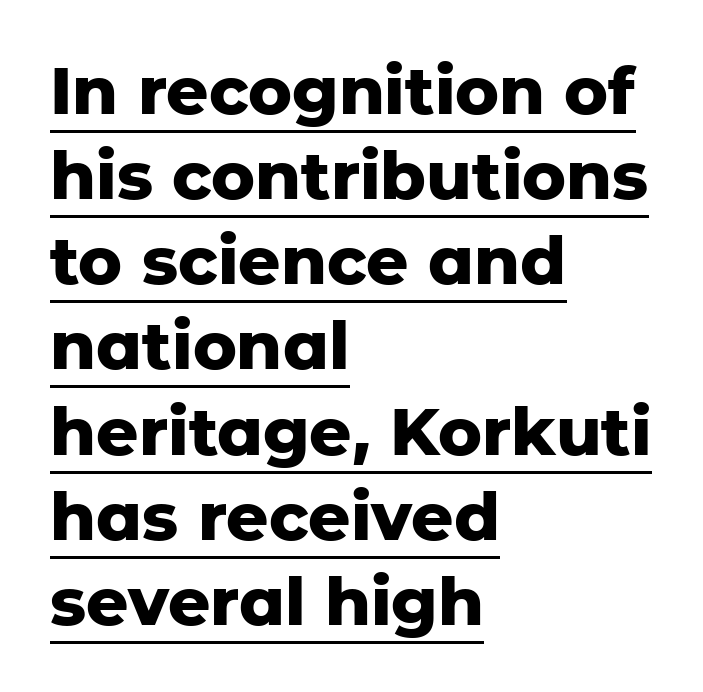
Q: Is the text bold? A: Yes.
Q: Is the text italic (slanted)? A: No, it is upright.
Q: Is the typeface a serif or a sans-serif typeface? A: Sans-serif.
Q: Is the text underlined? A: Yes.
Q: How is the paragraph aligned? A: Left-aligned.
Q: Is the spacing between letters normal or unusually wide? A: Normal.
Q: Is the spacing between lines tight, normal or loose? A: Normal.
Q: Width (condensed, normal, or wide)? A: Normal.
Q: Stroke contrast? A: Low.
Q: x-height? A: Medium.
Q: Monospaced? A: No.
